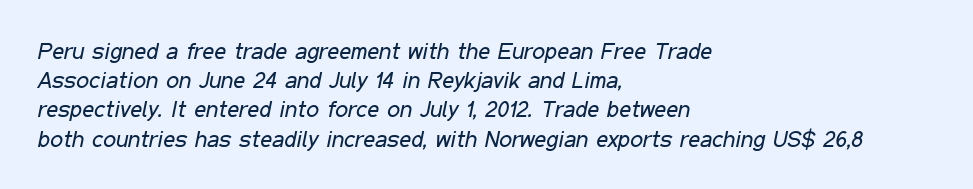
The image shows 23 px text type, italic (leaning right); set left-aligned, normal line spacing (1.27x), normal letter spacing, not underlined.
